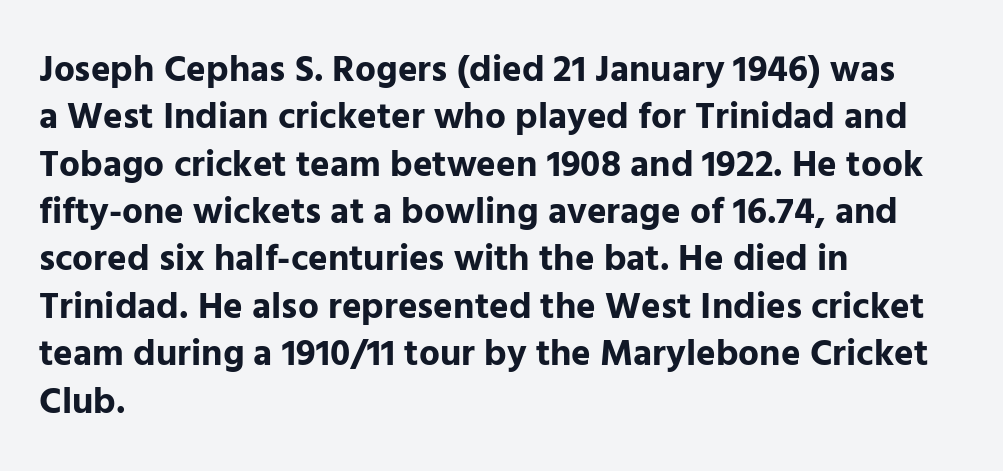
Here the glyphs are tracked normally, forming tight word shapes. The text was rendered using a sans face with plain stroke endings. Weight check: bold — yes, fully. Vertically, the passage feels balanced, rows spaced as you'd expect. Beneath every word, the page is bare.
